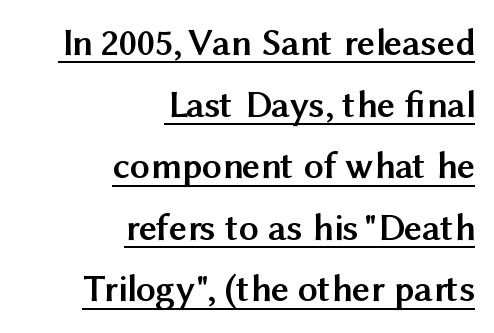
Q: Is the text bold? A: Yes.
Q: Is the text italic (slanted)? A: No, it is upright.
Q: Is the typeface a serif or a sans-serif typeface? A: Sans-serif.
Q: Is the text underlined? A: Yes.
Q: How is the paragraph aligned? A: Right-aligned.
Q: Is the spacing between letters normal or unusually wide? A: Normal.
Q: Is the spacing between lines tight, normal or loose? A: Normal.
Q: Width (condensed, normal, or wide)? A: Normal.
Q: Stroke contrast? A: Medium.
Q: x-height? A: Medium.
Q: Monospaced? A: No.
